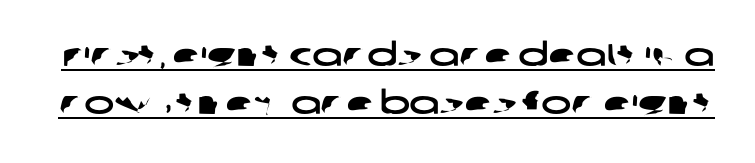
The image shows 32 px wide sans-serif type; set normal line spacing (1.49x), normal letter spacing, underlined; low stroke contrast and a large x-height.
